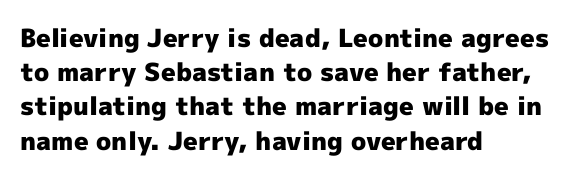
{"italic": "no", "bold": "yes", "underline": "no", "align": "left", "line_spacing": "normal", "line_spacing_ratio": 1.37, "letter_spacing": "normal", "letter_spacing_em": 0.0, "glyph_px": 25}
